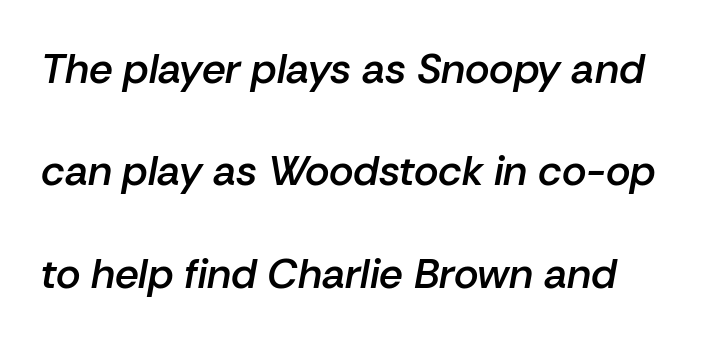
The image shows 42 px semibold type, italic (leaning right); set loose line spacing (2.44x), normal letter spacing, not underlined; low stroke contrast and a medium x-height.
